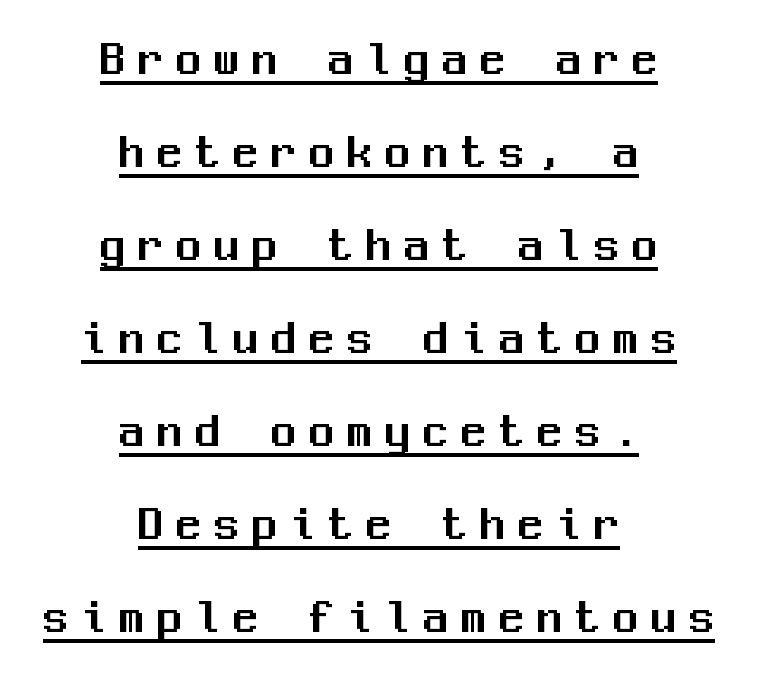
{"serif": "no", "italic": "no", "width": "normal", "stroke_contrast": "medium", "x_height": "medium", "monospaced": "yes", "underline": "yes", "align": "center", "line_spacing_ratio": 1.86, "letter_spacing": "wide", "letter_spacing_em": 0.26, "glyph_px": 50}
